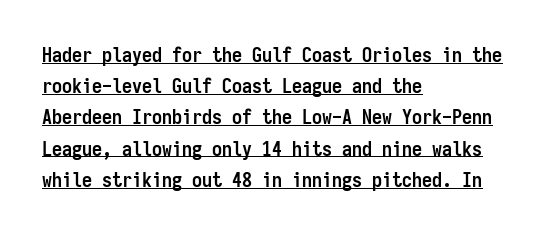
{"italic": "no", "bold": "yes", "underline": "yes", "align": "left", "line_spacing": "normal", "line_spacing_ratio": 1.56, "letter_spacing": "normal", "letter_spacing_em": 0.0, "glyph_px": 20}
